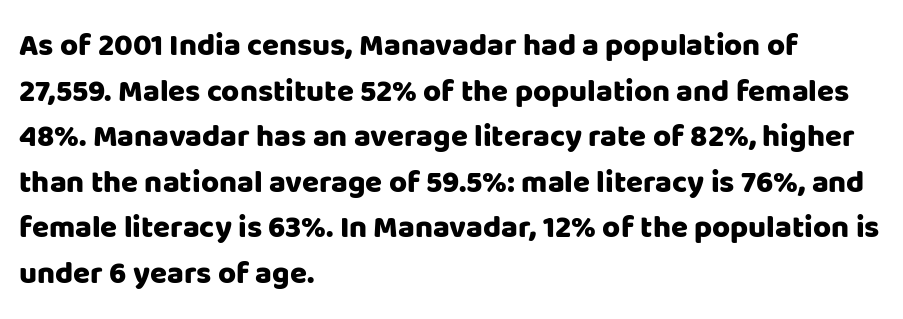
Q: Is the text italic (slanted)? A: No, it is upright.
Q: Is the typeface a serif or a sans-serif typeface? A: Sans-serif.
Q: Is the text underlined? A: No.
Q: How is the paragraph aligned? A: Left-aligned.
Q: Is the spacing between letters normal or unusually wide? A: Normal.
Q: Is the spacing between lines tight, normal or loose? A: Normal.
Q: Width (condensed, normal, or wide)? A: Normal.
Q: Stroke contrast? A: Low.
Q: x-height? A: Large.
Q: Monospaced? A: No.
